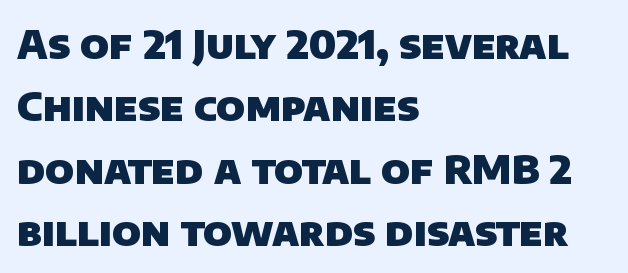
Q: Is the text bold? A: Yes.
Q: Is the typeface a serif or a sans-serif typeface? A: Sans-serif.
Q: Is the text underlined? A: No.
Q: How is the paragraph aligned? A: Left-aligned.
Q: Is the spacing between letters normal or unusually wide? A: Normal.
Q: Is the spacing between lines tight, normal or loose? A: Normal.
Q: Width (condensed, normal, or wide)? A: Normal.
Q: Stroke contrast? A: Low.
Q: x-height? A: Large.
Q: Monospaced? A: No.
